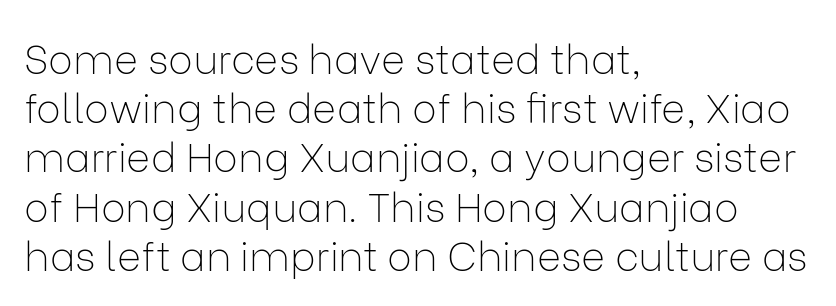
Q: Is the text bold? A: No.
Q: Is the text italic (slanted)? A: No, it is upright.
Q: Is the typeface a serif or a sans-serif typeface? A: Sans-serif.
Q: Is the text underlined? A: No.
Q: How is the paragraph aligned? A: Left-aligned.
Q: Is the spacing between letters normal or unusually wide? A: Normal.
Q: Width (condensed, normal, or wide)? A: Normal.
Q: Stroke contrast? A: Low.
Q: x-height? A: Medium.
Q: Monospaced? A: No.
